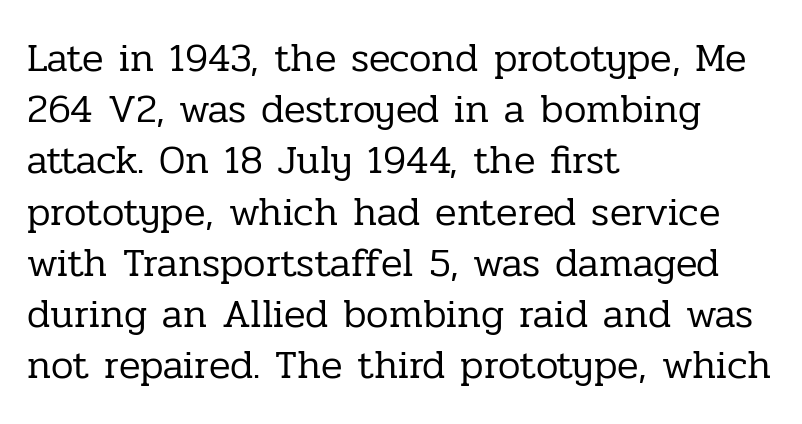
{"serif": "yes", "italic": "no", "bold": "no", "weight": "regular", "width": "normal", "stroke_contrast": "low", "x_height": "medium", "monospaced": "no", "underline": "no", "align": "left", "line_spacing": "normal", "line_spacing_ratio": 1.28, "letter_spacing": "normal", "letter_spacing_em": 0.0, "glyph_px": 40}
